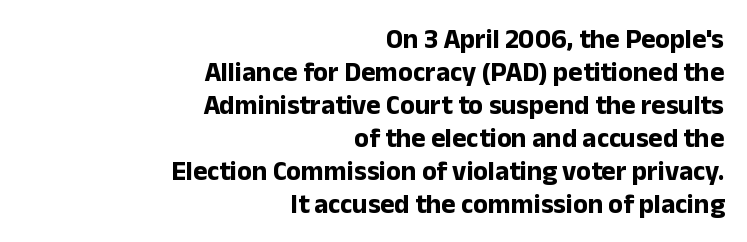
Words float on clear page, feet unadorned. The axis of the letterforms is exactly vertical. Students, note that the glyphs here touch the page at normal intervals. The lines in this sample share a right terminus and differ only in where they begin.
